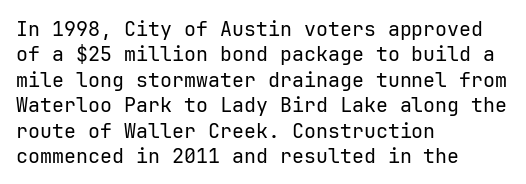
{"italic": "no", "bold": "no", "underline": "no", "align": "left", "line_spacing": "normal", "line_spacing_ratio": 1.27, "letter_spacing": "normal", "letter_spacing_em": 0.0, "glyph_px": 20}
